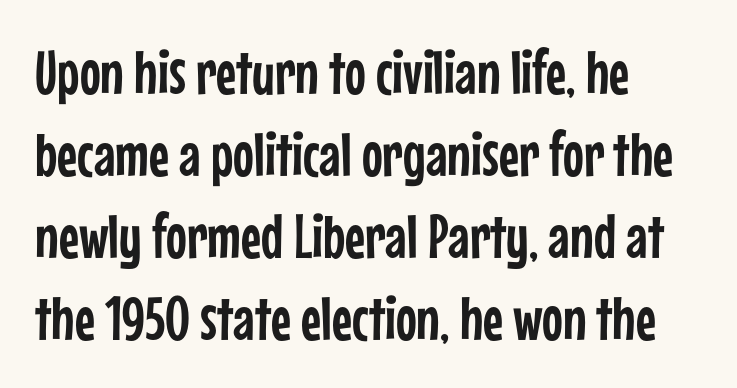
The image shows 62 px condensed sans-serif type, upright; set left-aligned, normal line spacing (1.32x), normal letter spacing, not underlined; low stroke contrast and a medium x-height.
